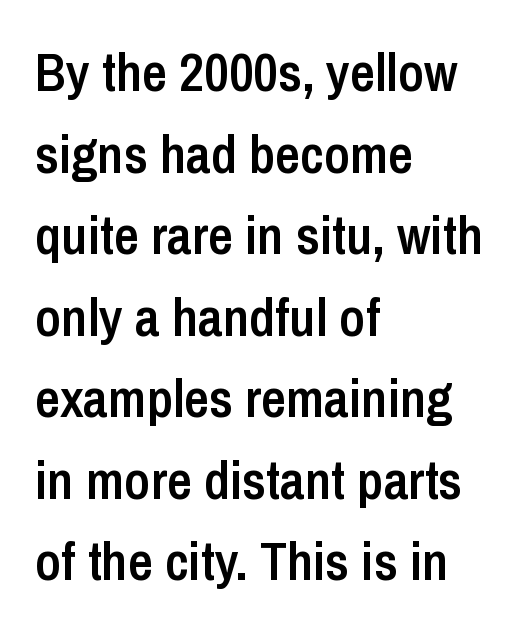
The image shows 54 px semibold, condensed sans-serif type, upright; set left-aligned, normal line spacing (1.51x), normal letter spacing, not underlined; low stroke contrast and a medium x-height.
